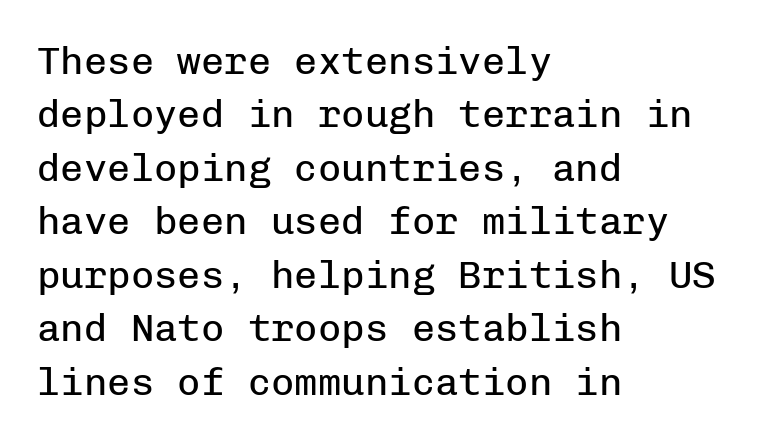
Q: Is the text bold? A: No.
Q: Is the text italic (slanted)? A: No, it is upright.
Q: Is the typeface a serif or a sans-serif typeface? A: Sans-serif.
Q: Is the text underlined? A: No.
Q: How is the paragraph aligned? A: Left-aligned.
Q: Is the spacing between letters normal or unusually wide? A: Normal.
Q: Is the spacing between lines tight, normal or loose? A: Normal.
Q: Width (condensed, normal, or wide)? A: Normal.
Q: Stroke contrast? A: Low.
Q: x-height? A: Medium.
Q: Monospaced? A: Yes.
